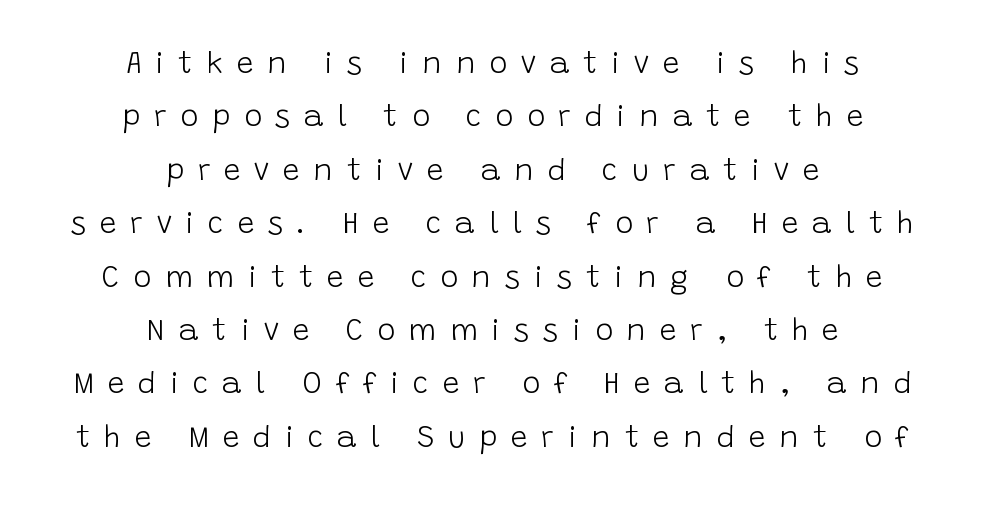
{"serif": "no", "italic": "no", "bold": "no", "weight": "light", "width": "normal", "stroke_contrast": "low", "x_height": "large", "monospaced": "no", "underline": "no", "align": "center", "line_spacing_ratio": 1.78, "letter_spacing": "wide", "letter_spacing_em": 0.46, "glyph_px": 30}
